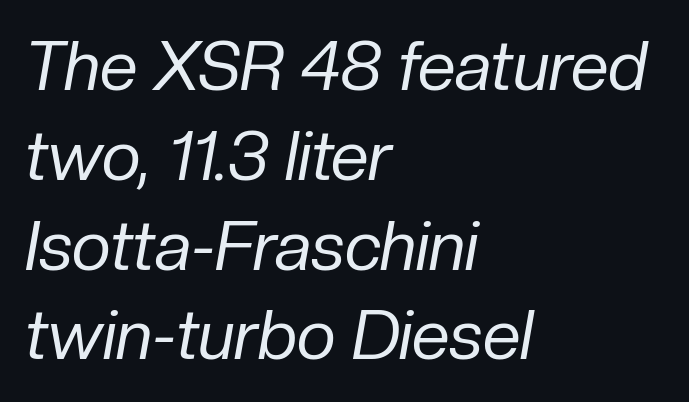
The image shows 68 px regular-weight type, italic (leaning right); set left-aligned, normal line spacing (1.32x), normal letter spacing, not underlined; low stroke contrast and a medium x-height.
